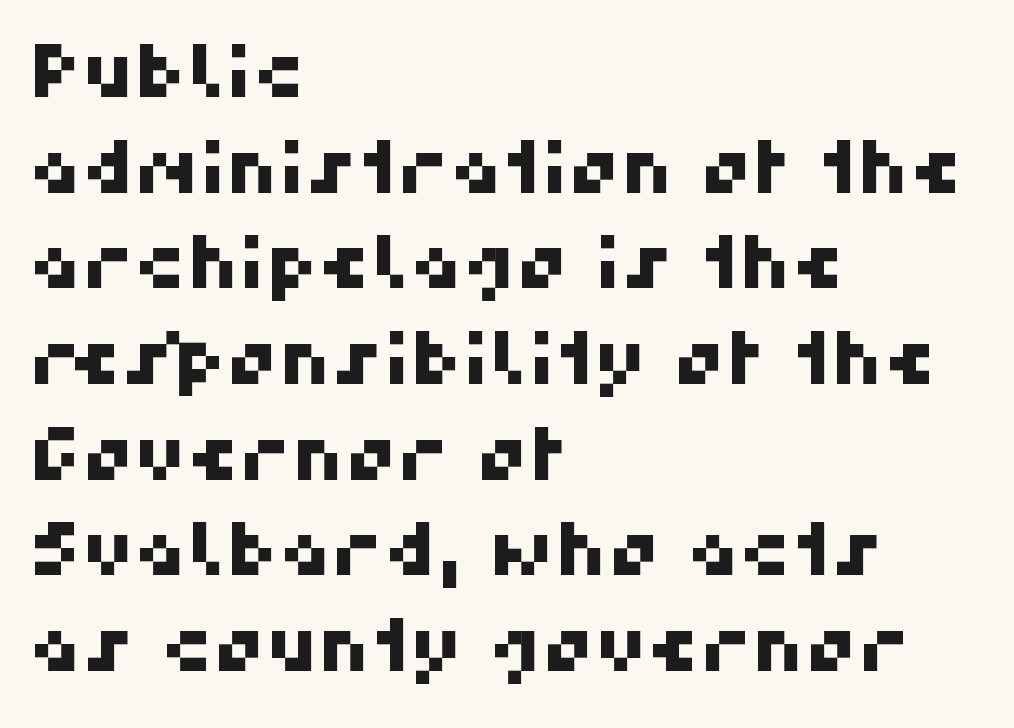
Q: Is the typeface a serif or a sans-serif typeface? A: Sans-serif.
Q: Is the text underlined? A: No.
Q: How is the paragraph aligned? A: Left-aligned.
Q: Is the spacing between letters normal or unusually wide? A: Normal.
Q: Is the spacing between lines tight, normal or loose? A: Normal.
Q: Width (condensed, normal, or wide)? A: Normal.
Q: Stroke contrast? A: High.
Q: x-height? A: Medium.
Q: Monospaced? A: No.
